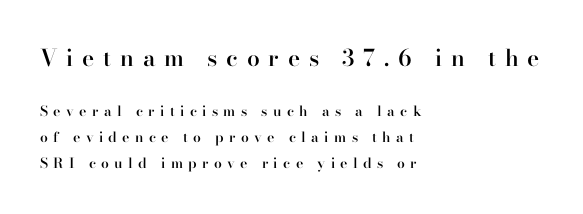
{"italic": "no", "bold": "semi", "underline": "no", "align": "left", "line_spacing_ratio": 1.83, "letter_spacing": "wide", "letter_spacing_em": 0.38, "larger_block": "first", "size_ratio": 1.64, "glyph_px": 23}
